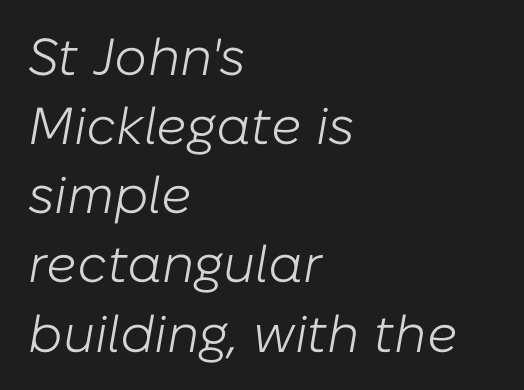
A normal amount of white space separates one row of letters from the next. The face used here is proportionally spaced, like ordinary book or web type. Anything drawn beneath the words? Only blank space. Stroke thickness stays within the range of a standard reading face or lighter. If you drew a line through each stem, it would be angled.
